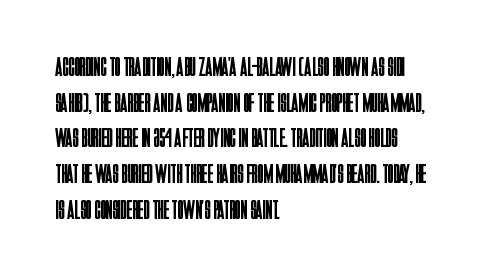
The image shows 27 px text type, upright; set left-aligned, normal line spacing (1.32x), normal letter spacing, not underlined.
